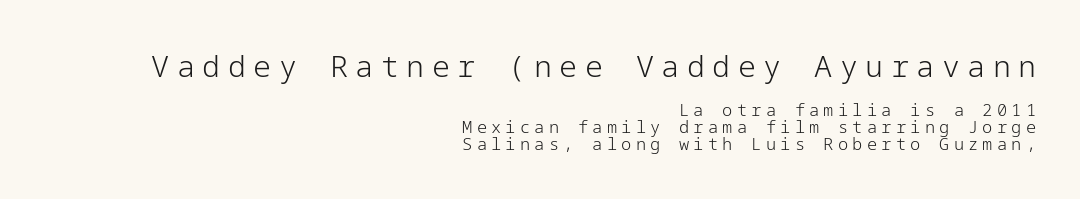
The image shows 30 px light sans-serif type, upright; set right-aligned, tight line spacing (0.98x), unusually wide letter spacing (+0.25 em), not underlined; the first (top) block is 1.76x larger; low stroke contrast and a medium x-height.
